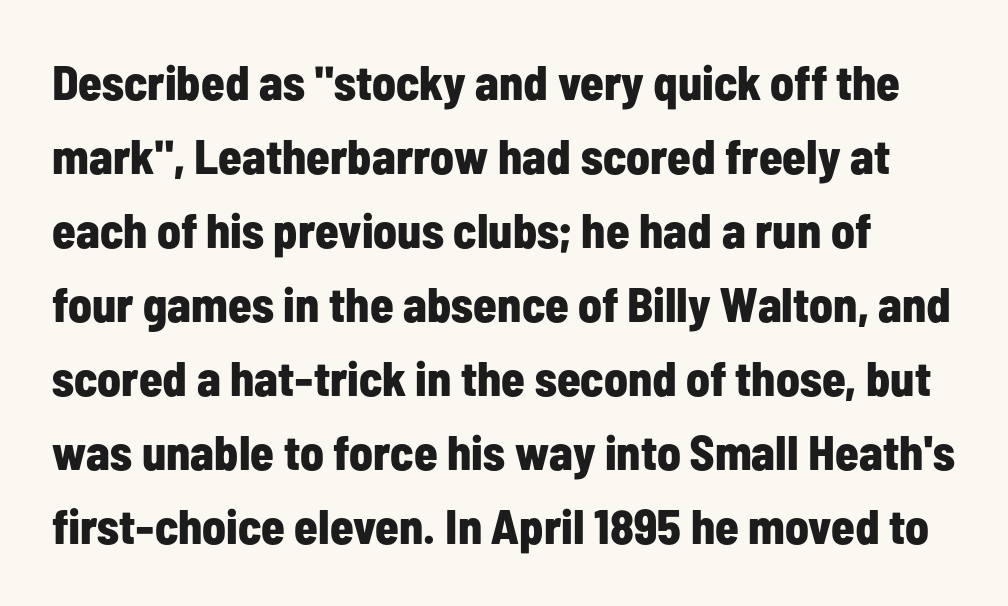
{"serif": "no", "italic": "no", "bold": "yes", "weight": "bold", "width": "condensed", "stroke_contrast": "low", "x_height": "medium", "monospaced": "no", "underline": "no", "line_spacing": "normal", "line_spacing_ratio": 1.54, "letter_spacing": "normal", "letter_spacing_em": 0.0, "glyph_px": 48}
